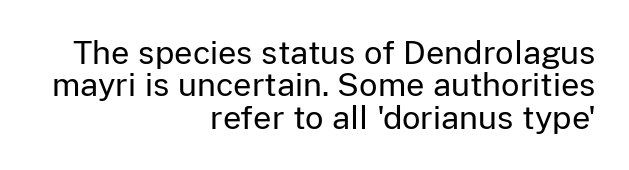
Line ends are locked; line starts wander. In terms of letterspacing, this is plain default setting. Glance below the letters and you will spot only blank space. Horizontal bands of white between lines are thin slivers.
